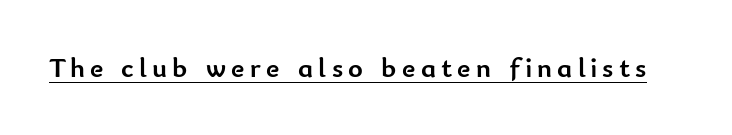
Regarding serifs, this sample does without them. A typesetter would call this proportional, since set widths differ per character. Vertical strokes here are truly vertical. The passage shown is emphatically bold.
